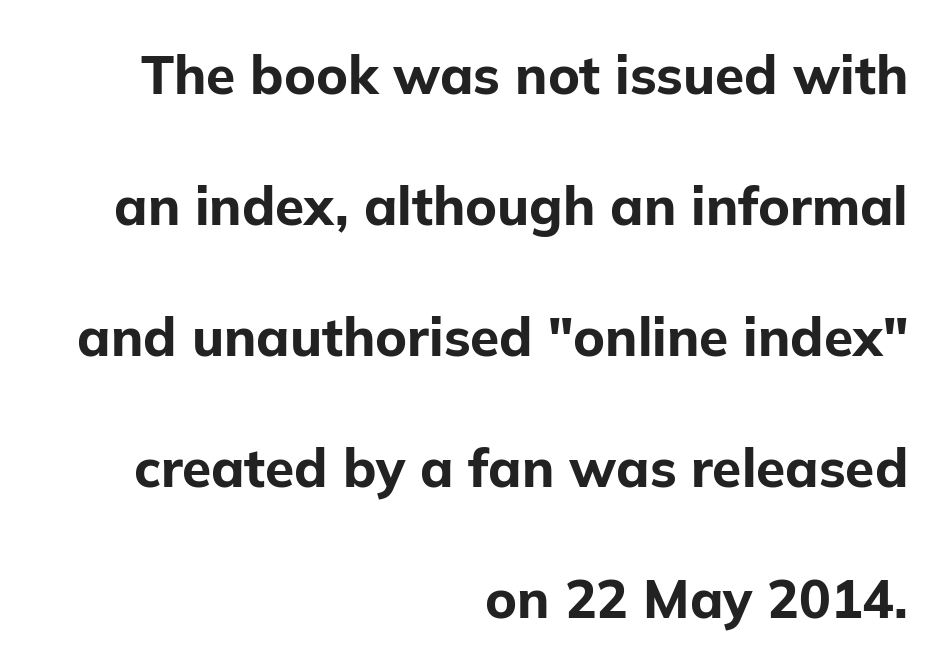
Quick note: underline off. Summary of weight: heavy, a full bold. Here the glyphs are tracked normally, forming tight word shapes. The face used here is a sans, in the tradition of grotesques and geometrics. Leading: increased.
